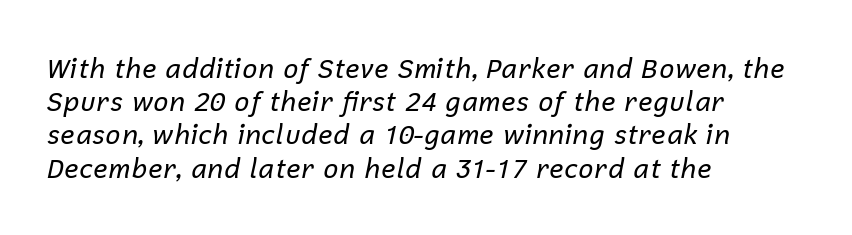
Q: Is the text bold? A: No.
Q: Is the text italic (slanted)? A: Yes, it leans right by about 12 degrees.
Q: Is the text underlined? A: No.
Q: How is the paragraph aligned? A: Left-aligned.
Q: Is the spacing between letters normal or unusually wide? A: Normal.
